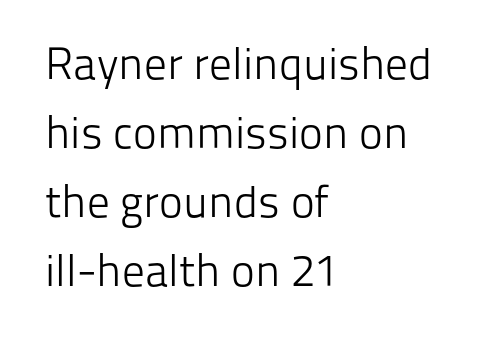
Q: Is the text bold? A: No.
Q: Is the text italic (slanted)? A: No, it is upright.
Q: Is the typeface a serif or a sans-serif typeface? A: Sans-serif.
Q: Is the text underlined? A: No.
Q: How is the paragraph aligned? A: Left-aligned.
Q: Is the spacing between letters normal or unusually wide? A: Normal.
Q: Is the spacing between lines tight, normal or loose? A: Normal.
Q: Width (condensed, normal, or wide)? A: Normal.
Q: Stroke contrast? A: Low.
Q: x-height? A: Medium.
Q: Monospaced? A: No.
